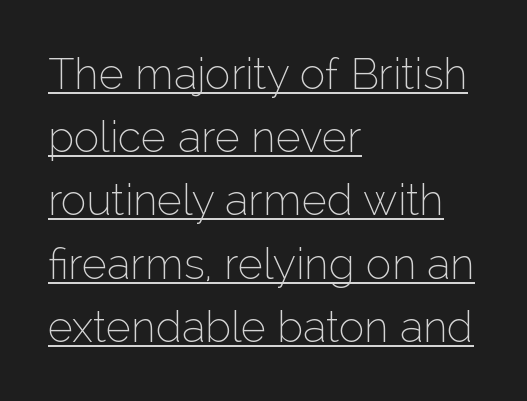
The designer went with a sans here, leaving each stem footless. You could call the tracking neutral — neither tight nor loose. Compared with a typical body face, this is equally light or lighter still. What's the leading like? Ordinary, nothing unusual.
